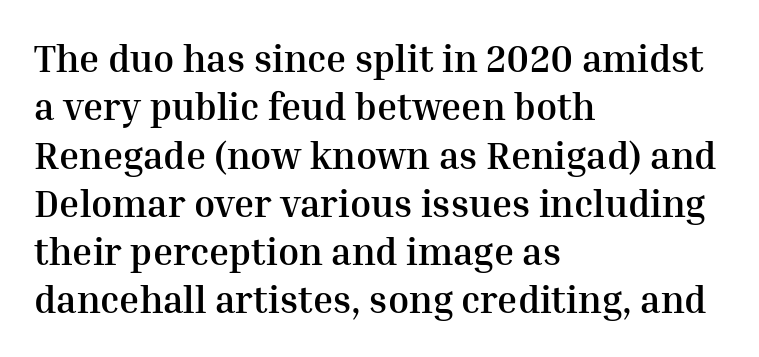
{"serif": "yes", "italic": "no", "bold": "yes", "weight": "semibold", "width": "normal", "stroke_contrast": "medium", "x_height": "medium", "monospaced": "no", "underline": "no", "align": "left", "line_spacing": "normal", "line_spacing_ratio": 1.27, "letter_spacing": "normal", "letter_spacing_em": 0.0, "glyph_px": 38}
